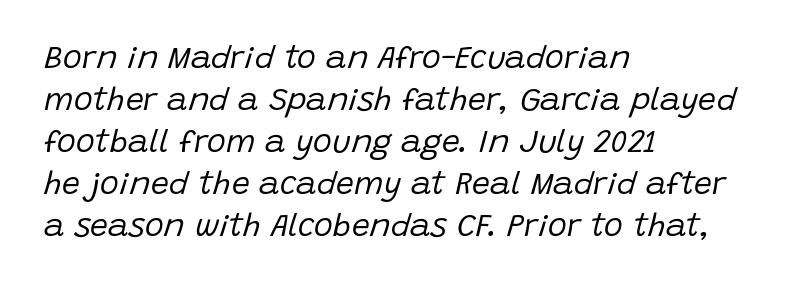
Q: Is the text bold? A: No.
Q: Is the text italic (slanted)? A: Yes, it leans right by about 15 degrees.
Q: Is the text underlined? A: No.
Q: How is the paragraph aligned? A: Left-aligned.
Q: Is the spacing between letters normal or unusually wide? A: Normal.
Q: Is the spacing between lines tight, normal or loose? A: Normal.
Q: Width (condensed, normal, or wide)? A: Normal.
Q: Stroke contrast? A: Low.
Q: x-height? A: Large.
Q: Monospaced? A: No.
